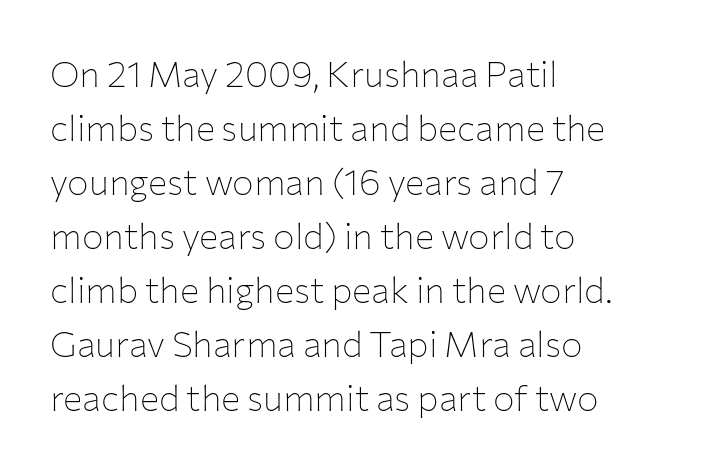
{"serif": "no", "italic": "no", "bold": "no", "weight": "thin", "width": "normal", "stroke_contrast": "low", "x_height": "medium", "monospaced": "no", "underline": "no", "align": "left", "line_spacing": "normal", "line_spacing_ratio": 1.5, "letter_spacing": "normal", "letter_spacing_em": 0.0, "glyph_px": 36}
